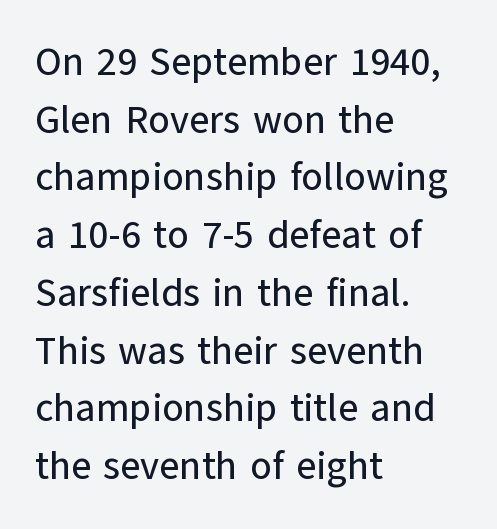
The image shows 39 px sans-serif type, upright; set left-aligned, normal line spacing (1.48x), normal letter spacing, not underlined; low stroke contrast and a medium x-height.
